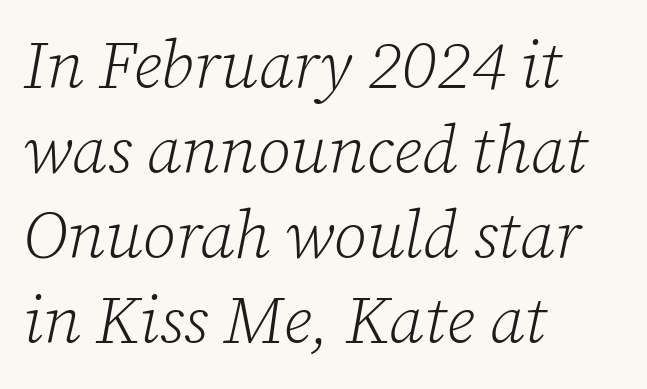
Q: Is the text bold? A: No.
Q: Is the text italic (slanted)? A: Yes, it leans right by about 12 degrees.
Q: Is the typeface a serif or a sans-serif typeface? A: Serif.
Q: Is the text underlined? A: No.
Q: How is the paragraph aligned? A: Left-aligned.
Q: Is the spacing between letters normal or unusually wide? A: Normal.
Q: Is the spacing between lines tight, normal or loose? A: Normal.
Q: Width (condensed, normal, or wide)? A: Normal.
Q: Stroke contrast? A: Low.
Q: x-height? A: Medium.
Q: Monospaced? A: No.
